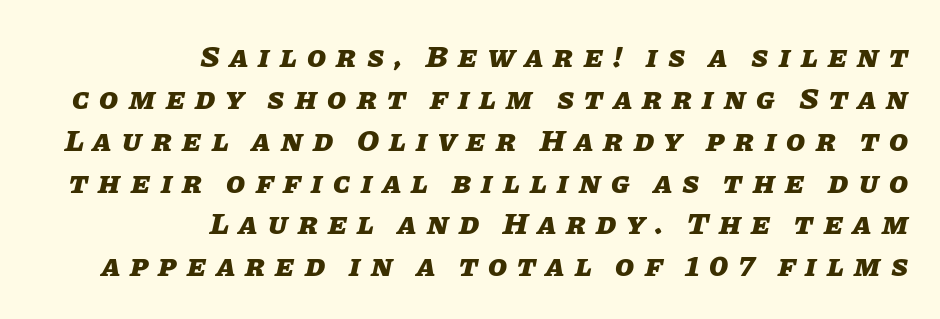
The image shows 31 px heavy type, italic (leaning right); set right-aligned, normal line spacing (1.35x), unusually wide letter spacing (+0.33 em), not underlined; low stroke contrast and a large x-height.
